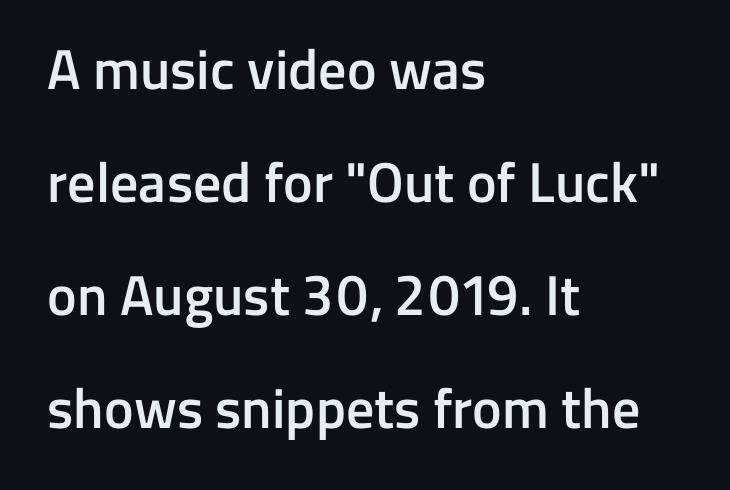
The font family rendered here belongs to the sans-serif group. Students, observe: this is what heavily led, spacious text looks like. Line starts are locked; line ends wander. Does the lettering tilt? It doesn't — this is upright. Summary of weight: moderately heavy, a semibold.
